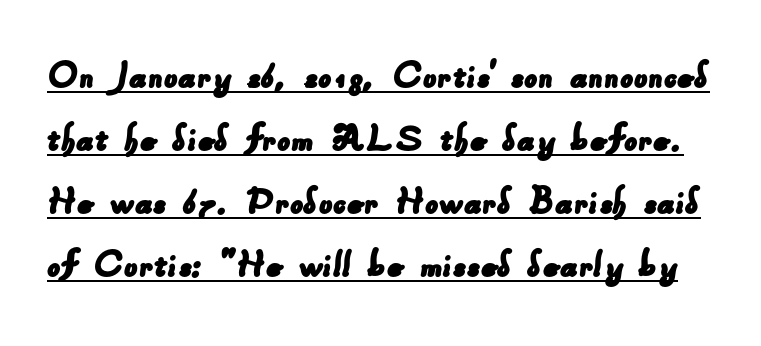
Each letter's strokes conclude bluntly, with no projecting serifs. Inter-character spacing is left at the font's built-in metrics. Baseline-to-baseline distance is the conventional proportion of letter height. The face used here is proportionally spaced, like ordinary book or web type. You can see a thin bar hugging the bottom of the glyphs.
